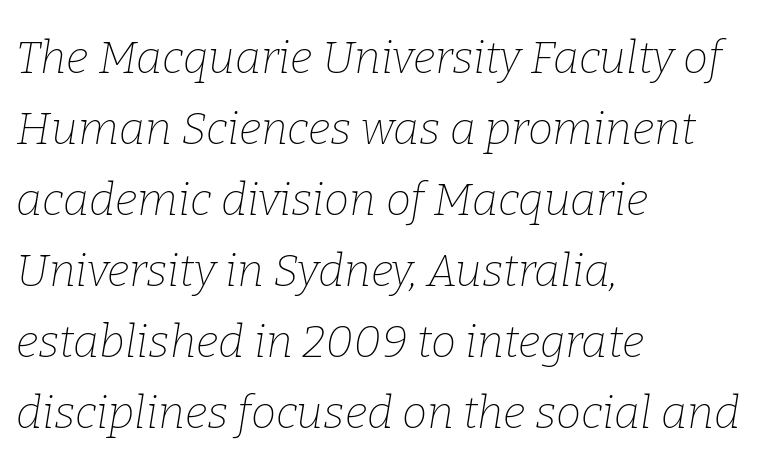
{"serif": "yes", "italic": "yes", "lean": "right", "slant_degrees": 9, "bold": "no", "weight": "thin", "width": "normal", "stroke_contrast": "low", "x_height": "medium", "monospaced": "no", "underline": "no", "align": "left", "line_spacing": "normal", "line_spacing_ratio": 1.58, "letter_spacing": "normal", "letter_spacing_em": 0.0, "glyph_px": 45}
